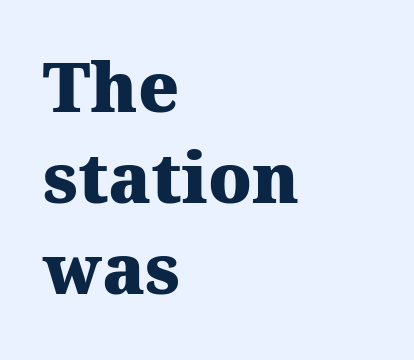
The image shows 69 px heavy serif type, upright; set left-aligned, normal line spacing (1.32x), normal letter spacing, not underlined; medium stroke contrast and a medium x-height.
